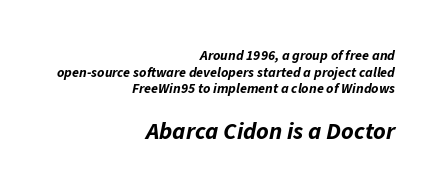
Q: Is the text bold? A: Yes.
Q: Is the text italic (slanted)? A: Yes, it leans right by about 11 degrees.
Q: Is the text underlined? A: No.
Q: How is the paragraph aligned? A: Right-aligned.
Q: Is the spacing between letters normal or unusually wide? A: Normal.
Q: Which block of text is set in a larger size, the first (top) or the second (bottom)? A: The second (bottom) one.
